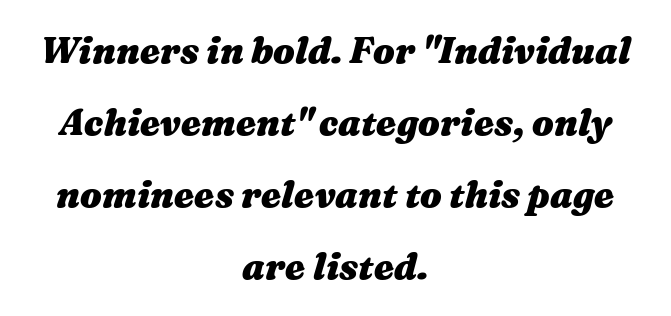
Q: Is the text bold? A: Yes.
Q: Is the text italic (slanted)? A: Yes, it leans right by about 16 degrees.
Q: Is the text underlined? A: No.
Q: How is the paragraph aligned? A: Centered.
Q: Is the spacing between letters normal or unusually wide? A: Normal.
Q: Is the spacing between lines tight, normal or loose? A: Loose.
Q: Width (condensed, normal, or wide)? A: Wide.
Q: Stroke contrast? A: Medium.
Q: x-height? A: Medium.
Q: Monospaced? A: No.
